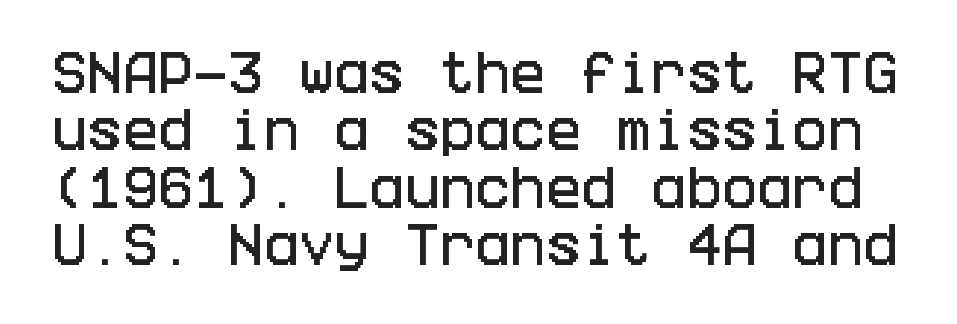
{"serif": "no", "italic": "no", "width": "condensed", "stroke_contrast": "low", "x_height": "large", "underline": "no", "line_spacing_ratio": 1.22, "letter_spacing": "normal", "letter_spacing_em": 0.0, "glyph_px": 47}
